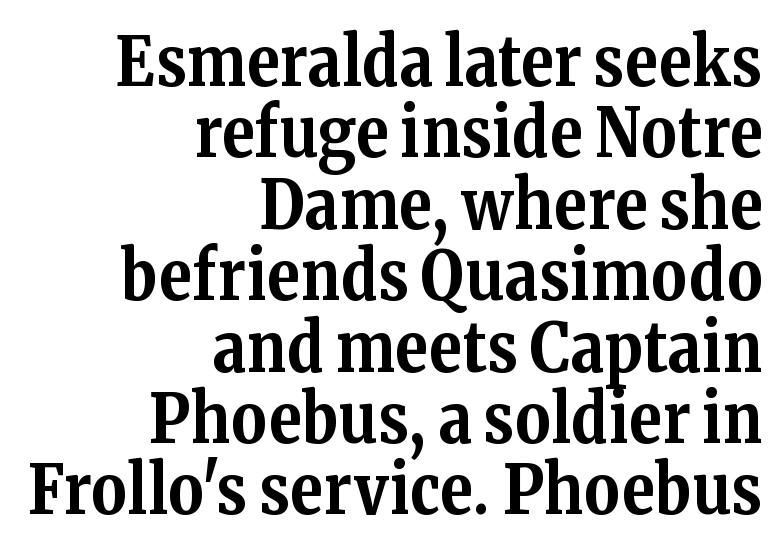
The image shows 68 px bold serif type, upright; set right-aligned, tight line spacing (1.05x), normal letter spacing, not underlined; medium stroke contrast and a medium x-height.
